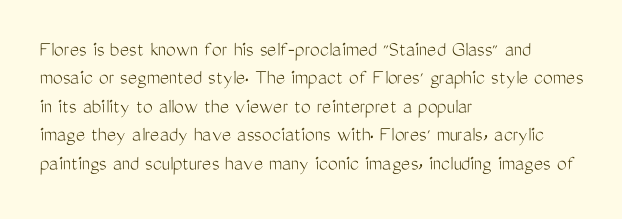
The image shows 22 px text type, upright; set left-aligned, normal line spacing (1.29x), normal letter spacing, not underlined.
